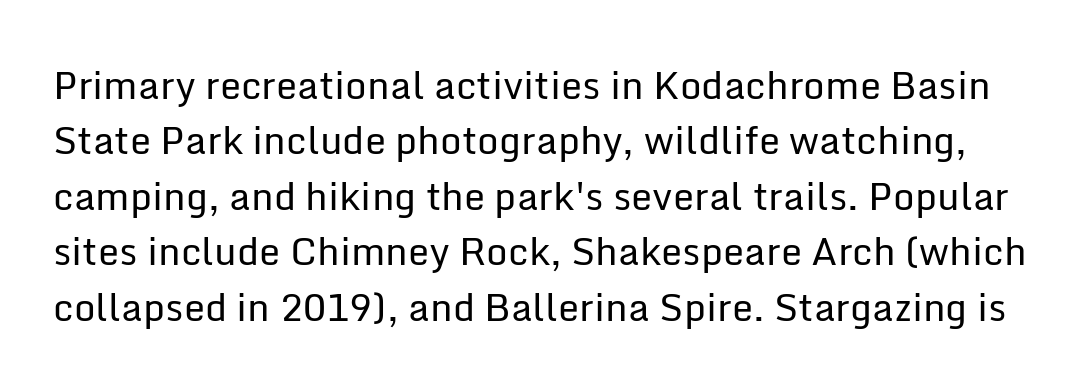
Q: Is the text bold? A: No.
Q: Is the text italic (slanted)? A: No, it is upright.
Q: Is the typeface a serif or a sans-serif typeface? A: Sans-serif.
Q: Is the text underlined? A: No.
Q: Is the spacing between letters normal or unusually wide? A: Normal.
Q: Is the spacing between lines tight, normal or loose? A: Normal.
Q: Width (condensed, normal, or wide)? A: Normal.
Q: Stroke contrast? A: Low.
Q: x-height? A: Medium.
Q: Monospaced? A: No.
